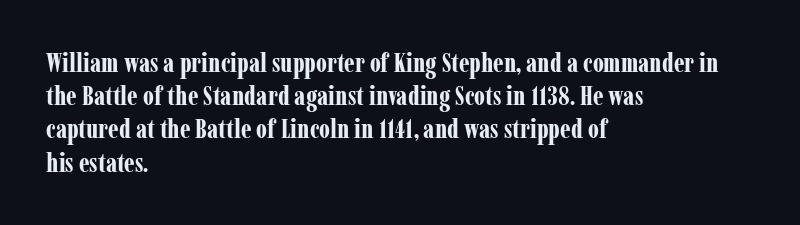
{"italic": "no", "bold": "yes", "underline": "no", "align": "left", "line_spacing_ratio": 1.23, "letter_spacing": "normal", "letter_spacing_em": 0.0, "glyph_px": 27}
